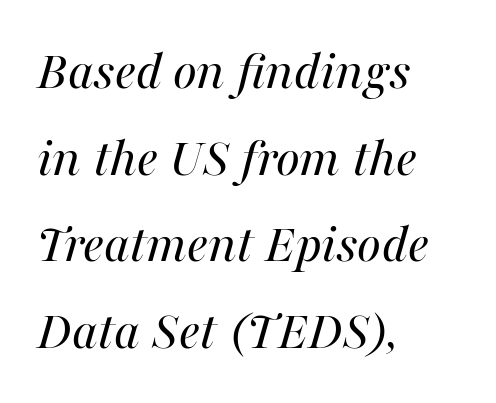
Q: Is the text bold? A: No.
Q: Is the text italic (slanted)? A: Yes, it leans right by about 16 degrees.
Q: Is the text underlined? A: No.
Q: How is the paragraph aligned? A: Left-aligned.
Q: Is the spacing between letters normal or unusually wide? A: Normal.
Q: Is the spacing between lines tight, normal or loose? A: Normal.
Q: Width (condensed, normal, or wide)? A: Normal.
Q: Stroke contrast? A: Medium.
Q: x-height? A: Medium.
Q: Monospaced? A: No.
